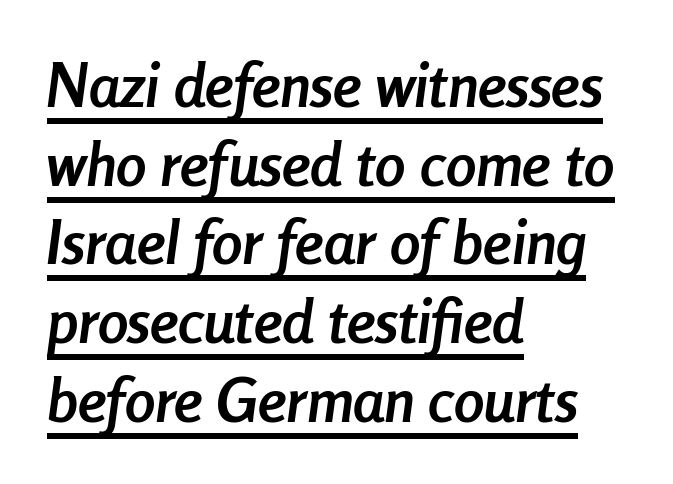
This is heavy type, rendered in bold. If you drew a ruler down the left edge, every line would touch it. Every word sits above its own underline. This rendering leaves character spacing at its baseline value.
